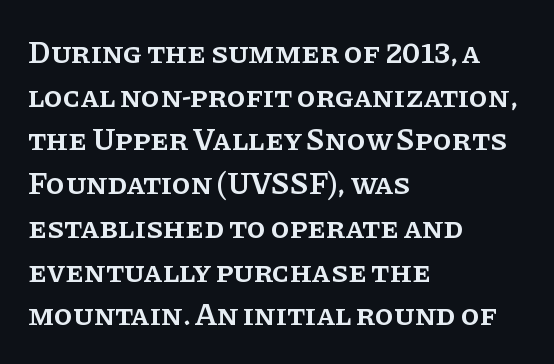
Q: Is the text bold? A: Semi-bold.
Q: Is the text italic (slanted)? A: No, it is upright.
Q: Is the typeface a serif or a sans-serif typeface? A: Serif.
Q: Is the text underlined? A: No.
Q: How is the paragraph aligned? A: Left-aligned.
Q: Is the spacing between letters normal or unusually wide? A: Normal.
Q: Is the spacing between lines tight, normal or loose? A: Normal.
Q: Width (condensed, normal, or wide)? A: Normal.
Q: Stroke contrast? A: Low.
Q: x-height? A: Large.
Q: Monospaced? A: No.
